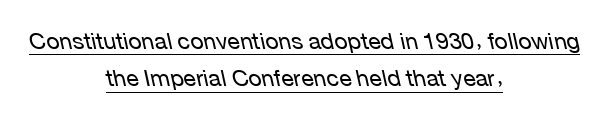
Q: Is the text bold? A: No.
Q: Is the text italic (slanted)? A: Yes, it leans left by about 12 degrees.
Q: Is the text underlined? A: Yes.
Q: How is the paragraph aligned? A: Centered.
Q: Is the spacing between letters normal or unusually wide? A: Normal.
Q: Is the spacing between lines tight, normal or loose? A: Normal.
